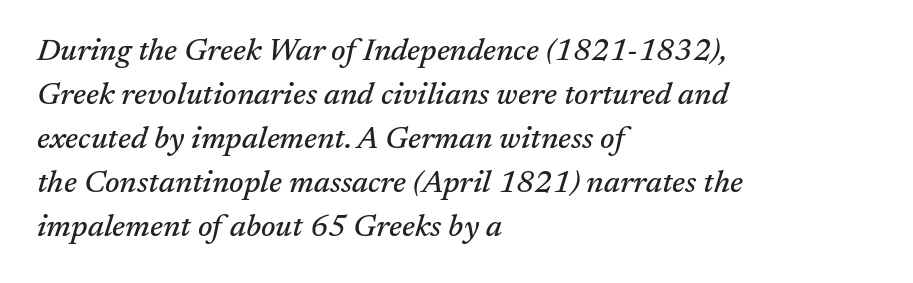
Q: Is the text italic (slanted)? A: Yes, it leans right by about 17 degrees.
Q: Is the typeface a serif or a sans-serif typeface? A: Serif.
Q: Is the text underlined? A: No.
Q: How is the paragraph aligned? A: Left-aligned.
Q: Is the spacing between letters normal or unusually wide? A: Normal.
Q: Is the spacing between lines tight, normal or loose? A: Normal.
Q: Width (condensed, normal, or wide)? A: Normal.
Q: Stroke contrast? A: Medium.
Q: x-height? A: Medium.
Q: Monospaced? A: No.
